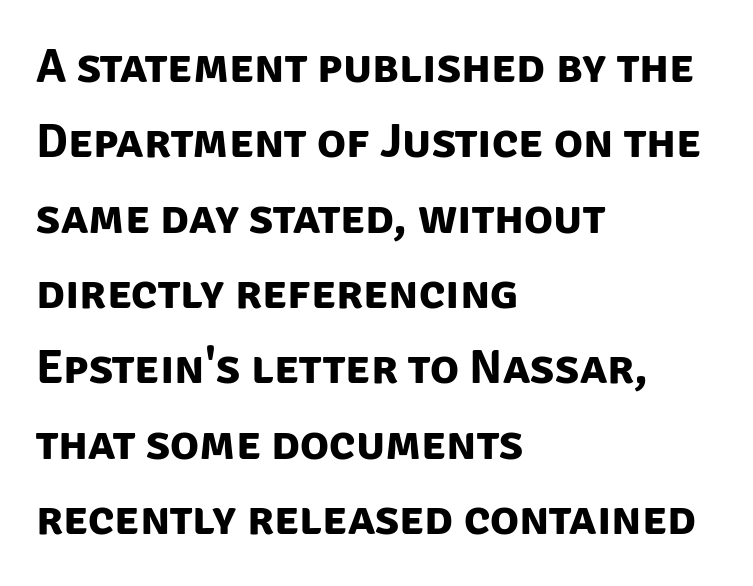
Q: Is the text bold? A: Yes.
Q: Is the typeface a serif or a sans-serif typeface? A: Sans-serif.
Q: Is the text underlined? A: No.
Q: How is the paragraph aligned? A: Left-aligned.
Q: Is the spacing between letters normal or unusually wide? A: Normal.
Q: Is the spacing between lines tight, normal or loose? A: Normal.
Q: Width (condensed, normal, or wide)? A: Normal.
Q: Stroke contrast? A: Low.
Q: x-height? A: Large.
Q: Monospaced? A: No.
